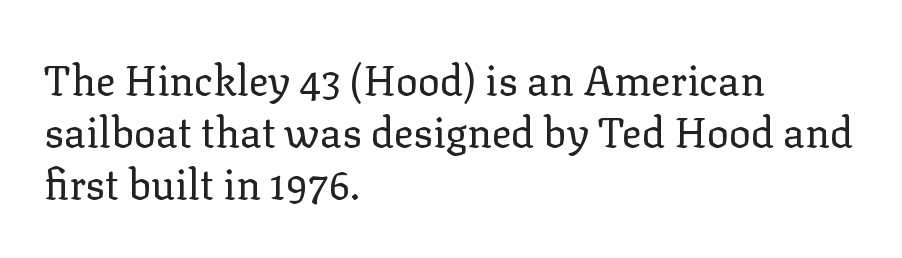
Q: Is the text bold? A: No.
Q: Is the text italic (slanted)? A: No, it is upright.
Q: Is the typeface a serif or a sans-serif typeface? A: Serif.
Q: Is the text underlined? A: No.
Q: How is the paragraph aligned? A: Left-aligned.
Q: Is the spacing between letters normal or unusually wide? A: Normal.
Q: Is the spacing between lines tight, normal or loose? A: Normal.
Q: Width (condensed, normal, or wide)? A: Normal.
Q: Stroke contrast? A: Low.
Q: x-height? A: Medium.
Q: Monospaced? A: No.
